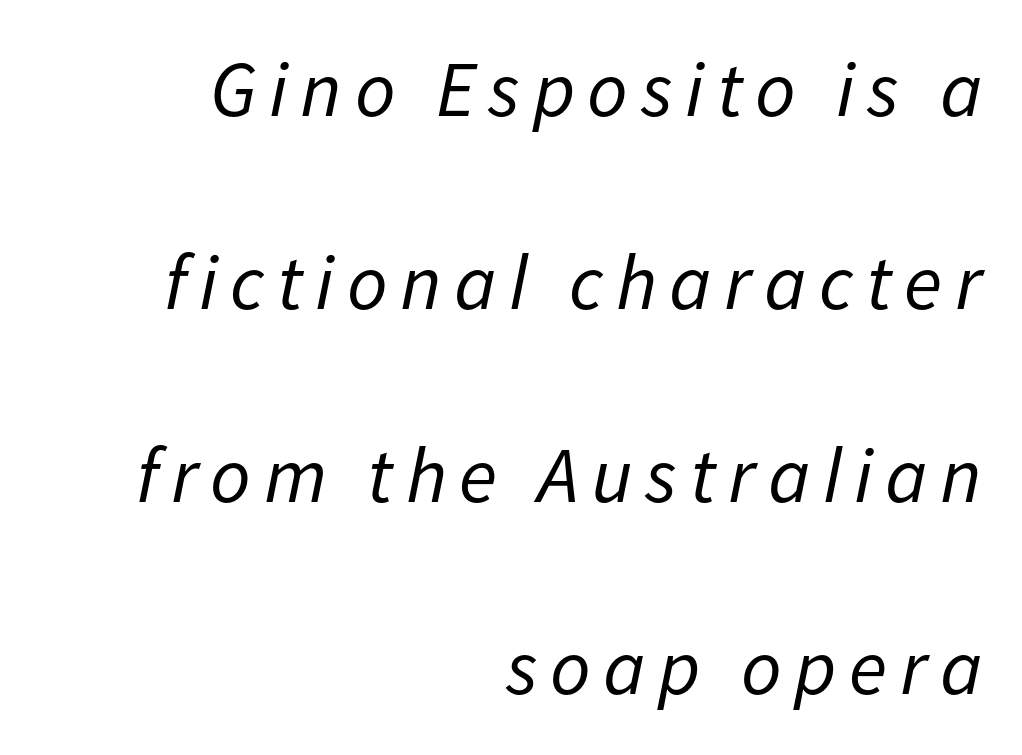
Q: Is the text bold? A: No.
Q: Is the text italic (slanted)? A: Yes, it leans right by about 11 degrees.
Q: Is the text underlined? A: No.
Q: How is the paragraph aligned? A: Right-aligned.
Q: Is the spacing between lines tight, normal or loose? A: Loose.
Q: Width (condensed, normal, or wide)? A: Normal.
Q: Stroke contrast? A: Low.
Q: x-height? A: Medium.
Q: Monospaced? A: No.
